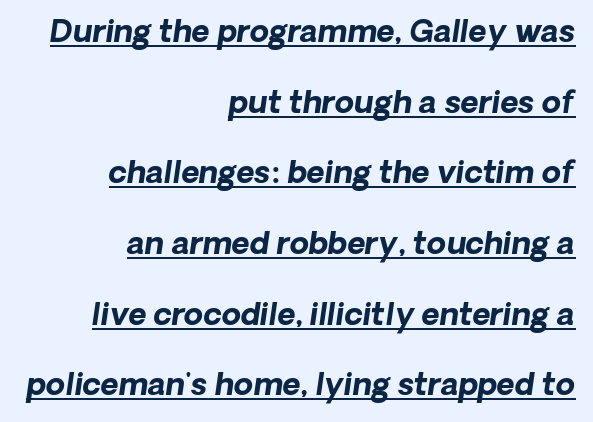
Q: Is the text bold? A: Yes.
Q: Is the typeface a serif or a sans-serif typeface? A: Sans-serif.
Q: Is the text underlined? A: Yes.
Q: How is the paragraph aligned? A: Right-aligned.
Q: Is the spacing between letters normal or unusually wide? A: Normal.
Q: Is the spacing between lines tight, normal or loose? A: Loose.
Q: Width (condensed, normal, or wide)? A: Normal.
Q: Stroke contrast? A: Low.
Q: x-height? A: Medium.
Q: Monospaced? A: No.
